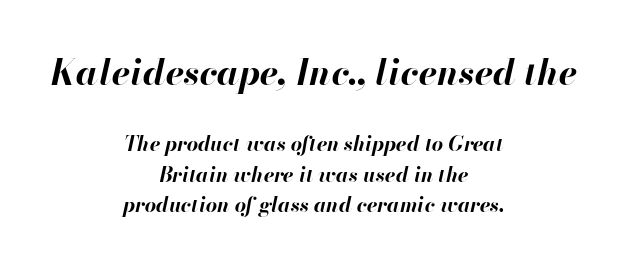
Q: Is the text bold? A: Yes.
Q: Is the text italic (slanted)? A: Yes, it leans right by about 13 degrees.
Q: Is the text underlined? A: No.
Q: How is the paragraph aligned? A: Centered.
Q: Is the spacing between letters normal or unusually wide? A: Normal.
Q: Is the spacing between lines tight, normal or loose? A: Normal.
Q: Which block of text is set in a larger size, the first (top) or the second (bottom)? A: The first (top) one.
Q: Width (condensed, normal, or wide)? A: Normal.
Q: Stroke contrast? A: High.
Q: x-height? A: Small.
Q: Monospaced? A: No.
